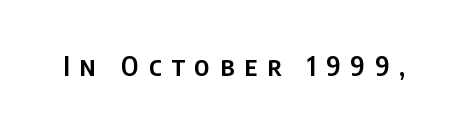
Q: Is the text bold? A: Semi-bold.
Q: Is the text italic (slanted)? A: No, it is upright.
Q: Is the text underlined? A: No.
Q: Is the spacing between letters normal or unusually wide? A: Unusually wide.
